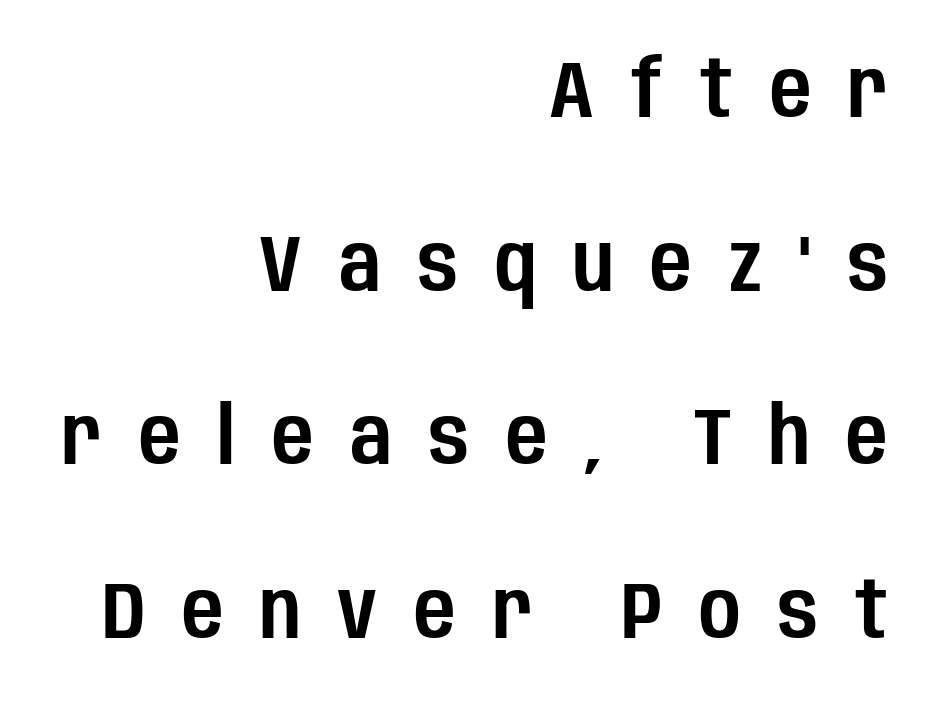
The image shows 80 px condensed sans-serif type, upright; set right-aligned, loose line spacing (2.17x), unusually wide letter spacing (+0.46 em), not underlined; low stroke contrast and a large x-height.
